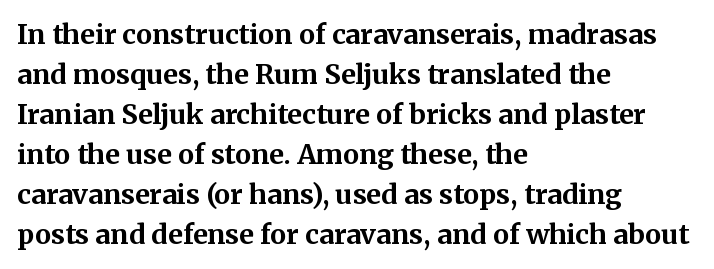
A student would call this left alignment; a typographer would say flush left, rag right. Lines of text with bare space underneath. Does the weight exceed regular? Yes, all the way to bold. Posture: vertical. The rows are spaced the way most documents space them. In terms of letterspacing, this is plain default setting.
